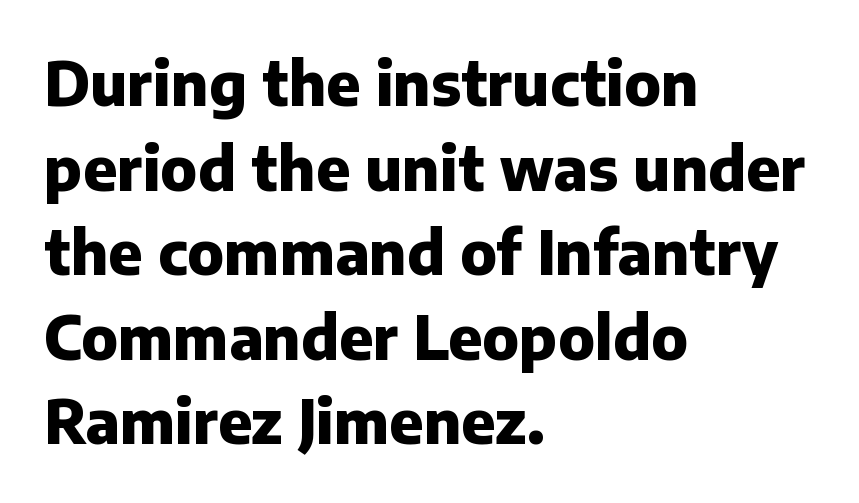
If you measured baseline to baseline, you'd find a middling distance. Proportional: the letters do not fall into vertical columns. Quick note: not italic, upright. Observe the absence of serifs on each vertical stroke in this sample. The rendering keeps characters at their native spacing.
